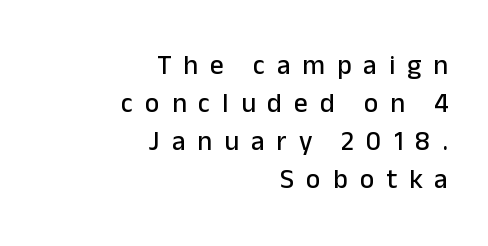
Q: Is the text italic (slanted)? A: No, it is upright.
Q: Is the text underlined? A: No.
Q: How is the paragraph aligned? A: Right-aligned.
Q: Is the spacing between letters normal or unusually wide? A: Unusually wide.
Q: Is the spacing between lines tight, normal or loose? A: Normal.
